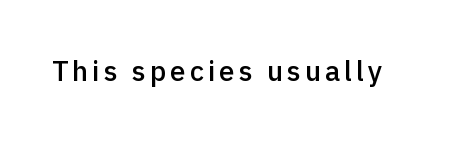
Style check: upright. The face used here is a semibold: visibly heavier than regular, lighter than bold. Nope, no serifs anywhere on these letters. Anything drawn beneath the words? Only blank space. You could not count columns in this text — the font is proportionally spaced.
